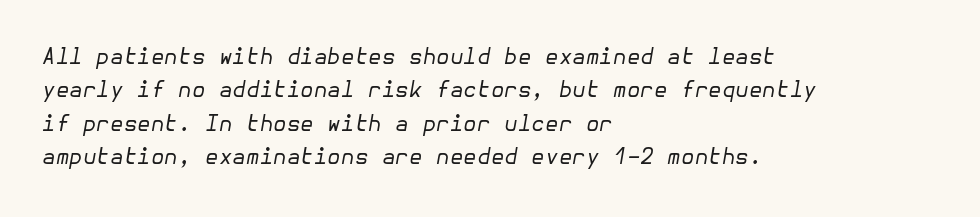
Q: Is the text bold? A: No.
Q: Is the text italic (slanted)? A: Yes, it leans right by about 10 degrees.
Q: Is the text underlined? A: No.
Q: How is the paragraph aligned? A: Left-aligned.
Q: Is the spacing between letters normal or unusually wide? A: Normal.
Q: Is the spacing between lines tight, normal or loose? A: Normal.
